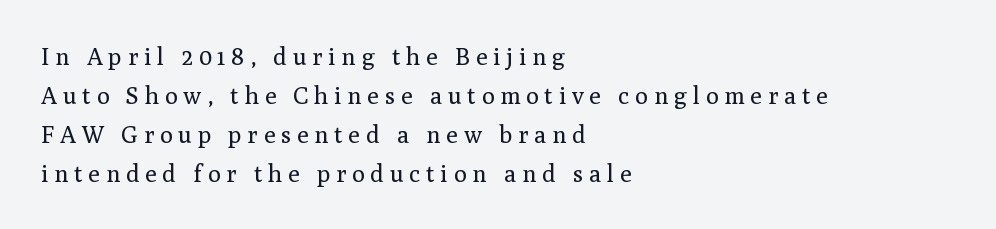
The image shows 24 px text type, upright; set left-aligned, normal line spacing (1.62x), unusually wide letter spacing (+0.24 em), not underlined.
